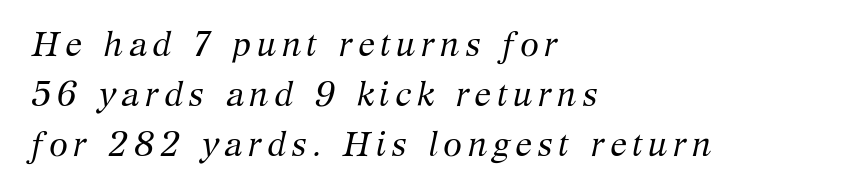
Q: Is the text bold? A: No.
Q: Is the text italic (slanted)? A: Yes, it leans right by about 12 degrees.
Q: Is the typeface a serif or a sans-serif typeface? A: Serif.
Q: Is the text underlined? A: No.
Q: How is the paragraph aligned? A: Left-aligned.
Q: Is the spacing between lines tight, normal or loose? A: Normal.
Q: Width (condensed, normal, or wide)? A: Normal.
Q: Stroke contrast? A: Medium.
Q: x-height? A: Medium.
Q: Monospaced? A: No.
